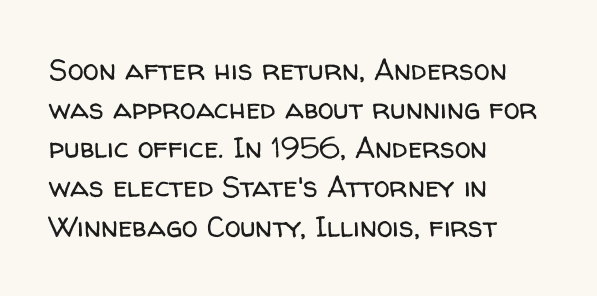
Q: Is the text bold? A: No.
Q: Is the text italic (slanted)? A: No, it is upright.
Q: Is the typeface a serif or a sans-serif typeface? A: Sans-serif.
Q: Is the text underlined? A: No.
Q: How is the paragraph aligned? A: Left-aligned.
Q: Is the spacing between letters normal or unusually wide? A: Normal.
Q: Is the spacing between lines tight, normal or loose? A: Normal.
Q: Width (condensed, normal, or wide)? A: Normal.
Q: Stroke contrast? A: Low.
Q: x-height? A: Medium.
Q: Monospaced? A: No.
